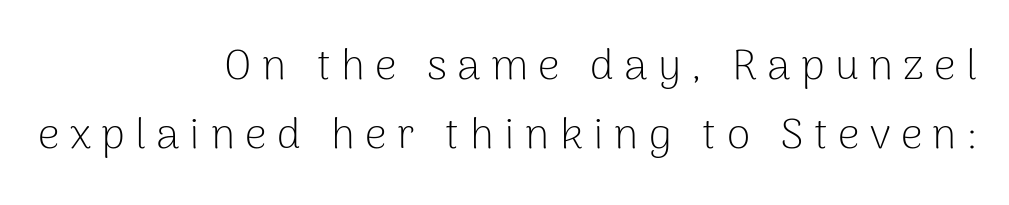
The tracking reads as deliberately expanded to a designer's eye. Vertical stems look standard width or narrower in stroke. How would I describe the line gaps? Plain and ordinary. These lines are rendered in a variable-pitch font.
